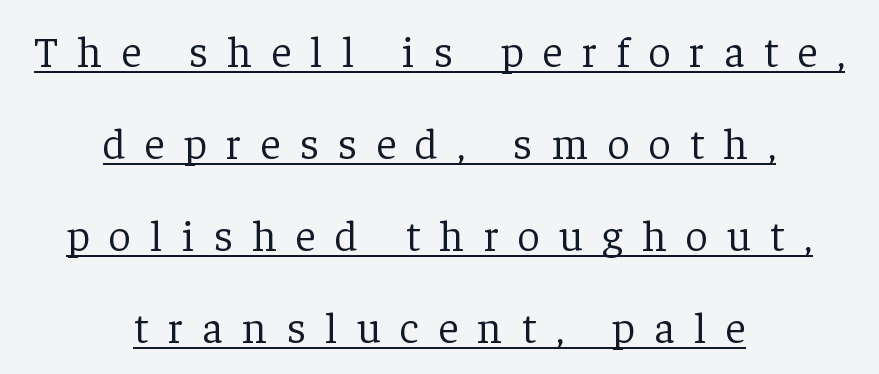
{"serif": "yes", "italic": "no", "bold": "no", "weight": "light", "width": "normal", "stroke_contrast": "low", "x_height": "medium", "monospaced": "no", "underline": "yes", "align": "center", "line_spacing": "loose", "line_spacing_ratio": 2.09, "letter_spacing": "wide", "letter_spacing_em": 0.44, "glyph_px": 44}
